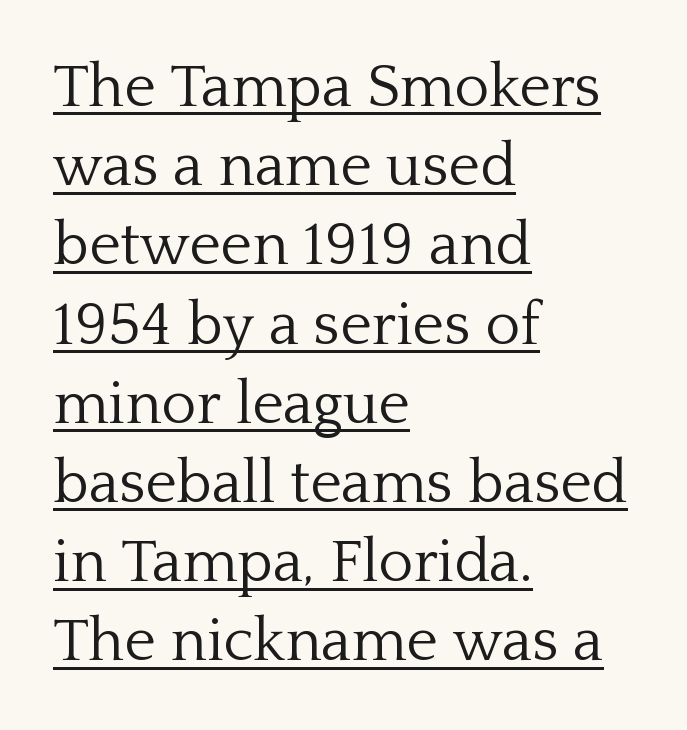
The image shows 60 px light serif type, upright; set left-aligned, normal line spacing (1.32x), normal letter spacing, underlined; low stroke contrast and a medium x-height.
